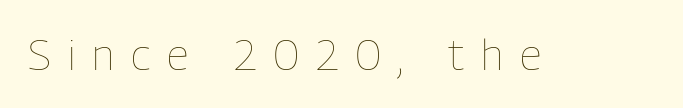
The image shows 43 px thin, condensed type, upright; set unusually wide letter spacing (+0.39 em), not underlined; low stroke contrast and a medium x-height.
